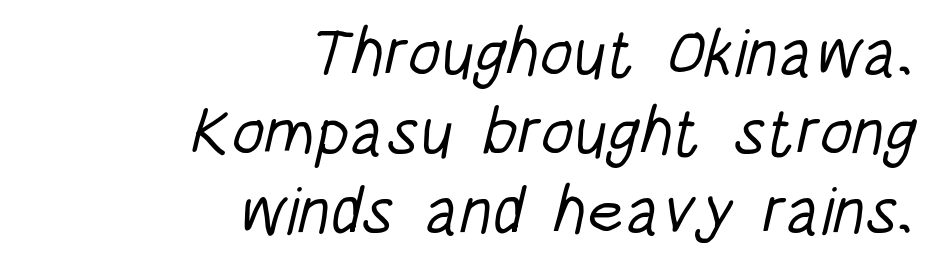
This sample has the flowing, uneven cadence of proportional lettering. Ink coverage per letter is moderate at most. The setting favours the right margin, as signatures and pull-quotes sometimes do. Underline: absent. Spacing between characters is what you'd get straight out of the box.
